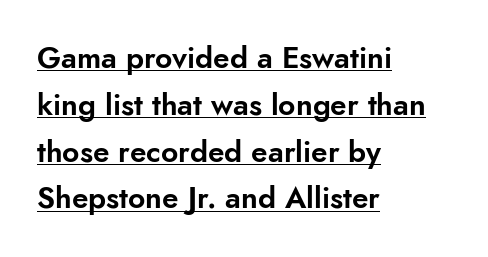
Q: Is the text italic (slanted)? A: No, it is upright.
Q: Is the typeface a serif or a sans-serif typeface? A: Sans-serif.
Q: Is the text underlined? A: Yes.
Q: How is the paragraph aligned? A: Left-aligned.
Q: Is the spacing between letters normal or unusually wide? A: Normal.
Q: Is the spacing between lines tight, normal or loose? A: Normal.
Q: Width (condensed, normal, or wide)? A: Normal.
Q: Stroke contrast? A: Low.
Q: x-height? A: Small.
Q: Monospaced? A: No.
